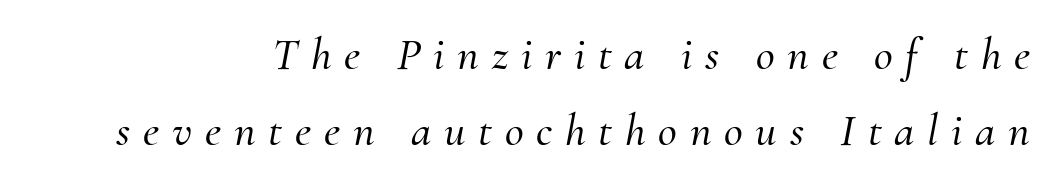
The image shows 46 px serif type, italic (leaning right); set normal line spacing (1.66x), unusually wide letter spacing (+0.28 em), not underlined; medium stroke contrast and a small x-height.
